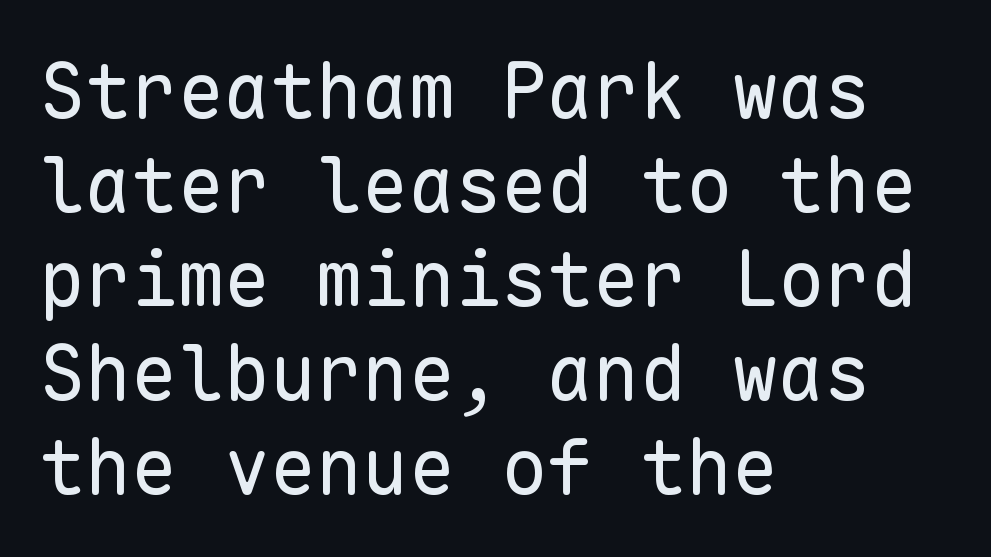
The image shows 77 px regular-weight sans-serif type, upright, monospaced; set left-aligned, line spacing 1.22x, normal letter spacing, not underlined; low stroke contrast and a medium x-height.
